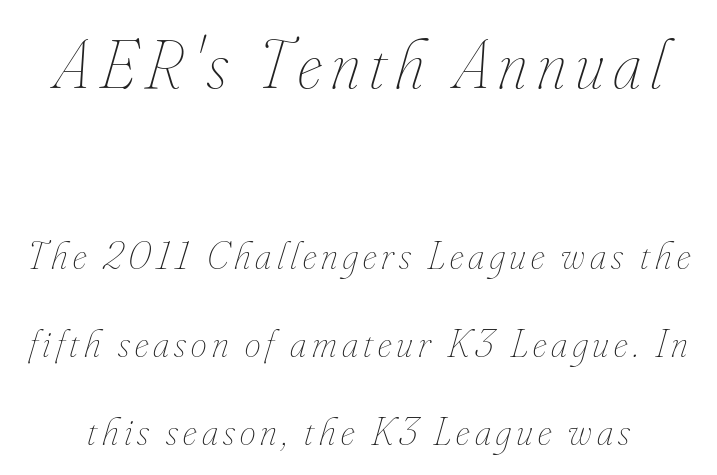
Q: Is the text bold? A: No.
Q: Is the text italic (slanted)? A: Yes, it leans right by about 16 degrees.
Q: Is the text underlined? A: No.
Q: Is the spacing between lines tight, normal or loose? A: Loose.
Q: Which block of text is set in a larger size, the first (top) or the second (bottom)? A: The first (top) one.
Q: Width (condensed, normal, or wide)? A: Condensed.
Q: Stroke contrast? A: Low.
Q: x-height? A: Small.
Q: Monospaced? A: No.
